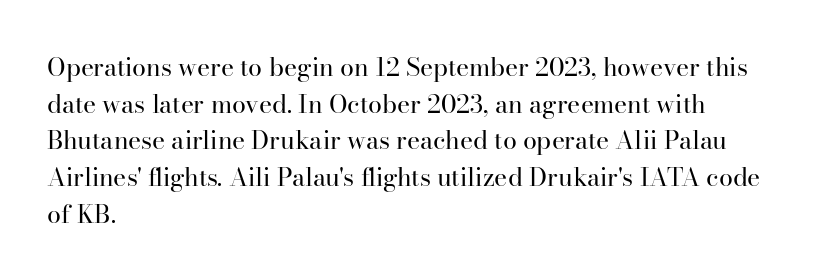
Weight: in the light-to-regular range. In CSS terms this would be text-align: left. The letters stand straight up with perfectly vertical stems. Each new line begins a customary step beneath the previous one. Characters follow at the spacing the type designer built in.
